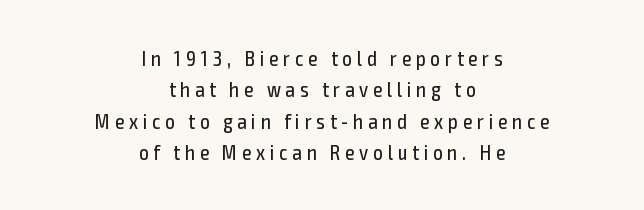
{"italic": "no", "bold": "no", "underline": "no", "align": "center", "line_spacing": "normal", "line_spacing_ratio": 1.49, "letter_spacing": "wide", "letter_spacing_em": 0.23, "glyph_px": 21}
